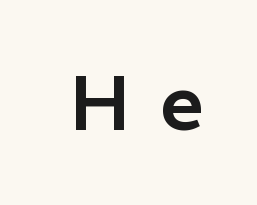
A clean baseline with only descenders dipping below it. Classification — sans serif. Observe the wide spacing: letters keep a clear distance from each other. These lines were composed using upright roman letters. The passage shown is typed in a proportional face where columns would drift.
